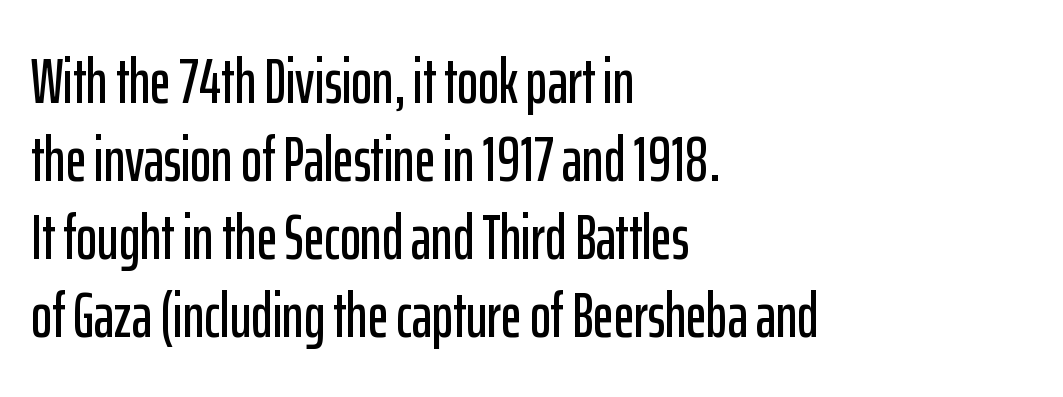
{"serif": "no", "italic": "no", "width": "condensed", "stroke_contrast": "low", "x_height": "medium", "monospaced": "no", "underline": "no", "align": "left", "line_spacing_ratio": 1.24, "letter_spacing": "normal", "letter_spacing_em": 0.0, "glyph_px": 63}
